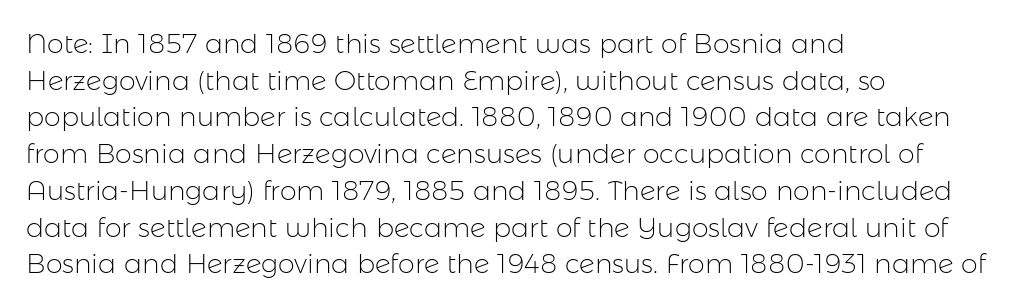
The image shows 27 px text type, upright; set left-aligned, normal line spacing (1.36x), normal letter spacing, not underlined.
